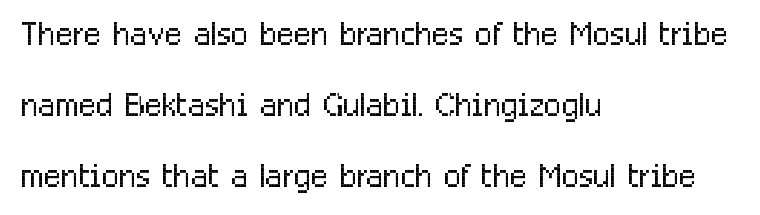
Q: Is the text bold? A: No.
Q: Is the text italic (slanted)? A: No, it is upright.
Q: Is the typeface a serif or a sans-serif typeface? A: Sans-serif.
Q: Is the text underlined? A: No.
Q: How is the paragraph aligned? A: Left-aligned.
Q: Is the spacing between letters normal or unusually wide? A: Normal.
Q: Is the spacing between lines tight, normal or loose? A: Normal.
Q: Width (condensed, normal, or wide)? A: Condensed.
Q: Stroke contrast? A: Low.
Q: x-height? A: Medium.
Q: Monospaced? A: No.
